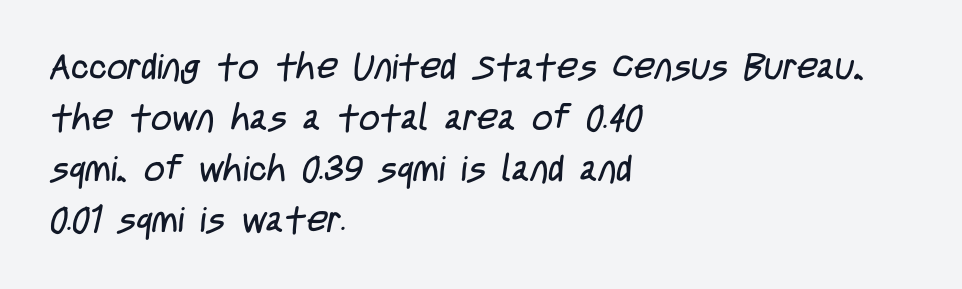
The image shows 36 px regular-weight, condensed sans-serif type; set left-aligned, normal line spacing (1.42x), normal letter spacing, not underlined; low stroke contrast and a large x-height.
